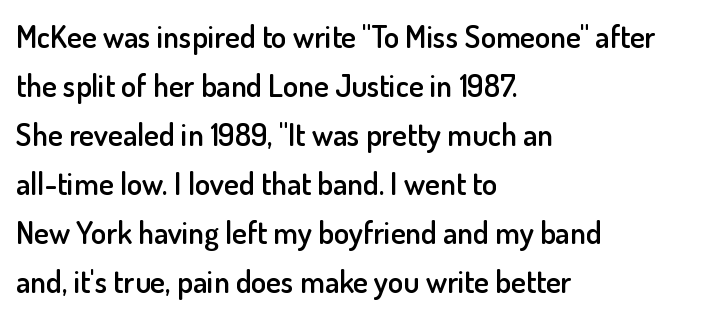
The image shows 31 px semibold sans-serif type, upright; set left-aligned, normal line spacing (1.58x), normal letter spacing, not underlined; low stroke contrast and a small x-height.
